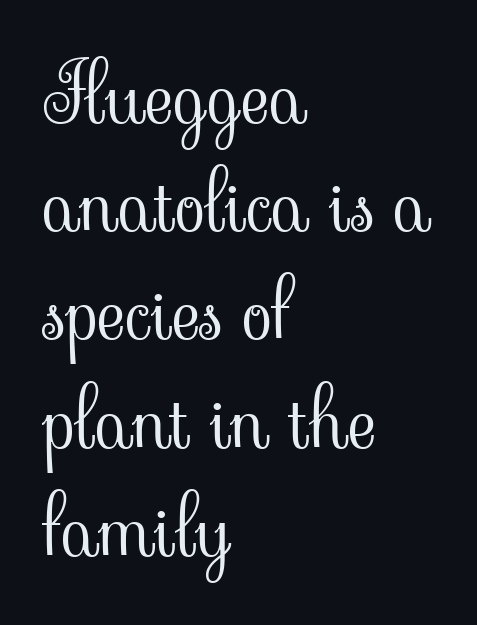
The font sits on the lighter half of the weight spectrum, regular included. You could call the tracking neutral — neither tight nor loose. Unlike a clean sans, this face finishes its strokes with serifs. The gap between lines stays unmarked. Varying glyph widths throughout — classic text-font behaviour.
